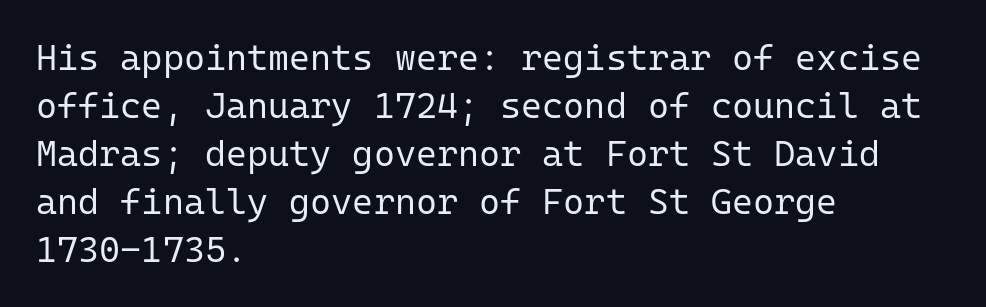
The letters carry no serifs — their stems end cleanly without finishing strokes. The type is set solid horizontally, with unmodified tracking. The zone under the glyphs is completely vacant. Looks like terminal output: every glyph gets an equal slot. Layout note: lines flush left.
